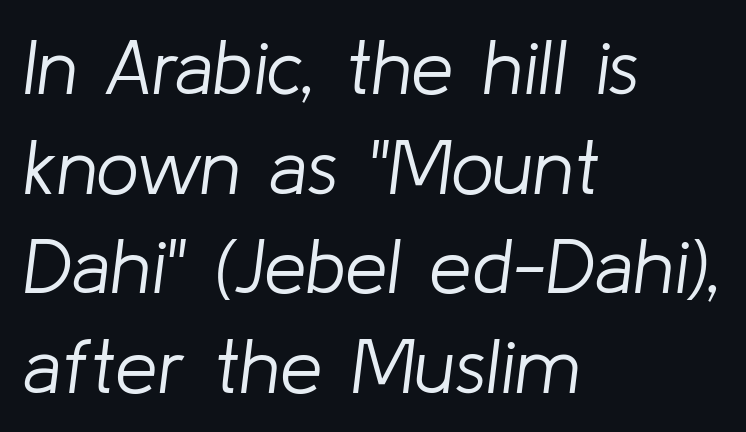
The image shows 76 px light type, italic (leaning right); set left-aligned, normal line spacing (1.31x), normal letter spacing, not underlined; low stroke contrast and a medium x-height.
